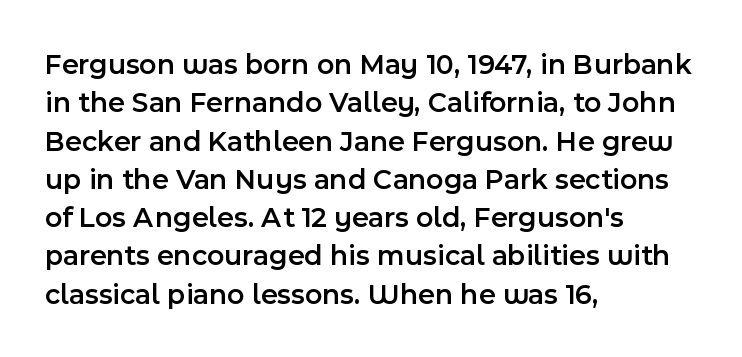
Q: Is the text bold? A: Semi-bold.
Q: Is the text italic (slanted)? A: No, it is upright.
Q: Is the typeface a serif or a sans-serif typeface? A: Sans-serif.
Q: Is the text underlined? A: No.
Q: How is the paragraph aligned? A: Left-aligned.
Q: Is the spacing between letters normal or unusually wide? A: Normal.
Q: Is the spacing between lines tight, normal or loose? A: Normal.
Q: Width (condensed, normal, or wide)? A: Normal.
Q: x-height? A: Medium.
Q: Monospaced? A: No.
